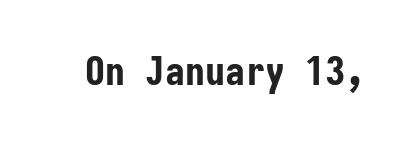
The lettering holds an erect, upright posture throughout. What kind of face is this? One without serifs — a sans. What weight is shown? A full bold with thick strokes. The letters march in equal steps, a hallmark of fixed-pitch type.
